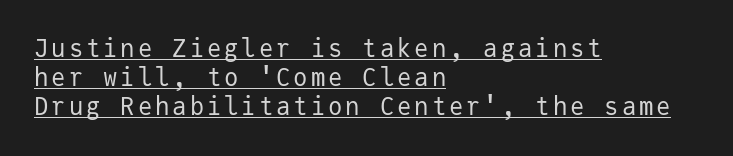
{"italic": "no", "bold": "no", "underline": "yes", "align": "left", "line_spacing_ratio": 1.21, "glyph_px": 24}
